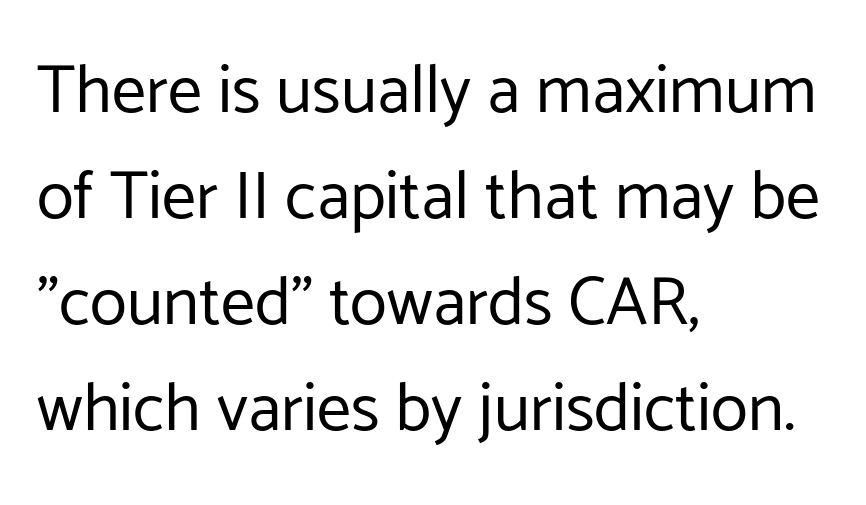
The tracking reads as untouched default to a designer's eye. Do the characters align in a grid? No, the font is proportional. Notice how the stems are strictly vertical — no italics here. Ink coverage per letter is moderate at most.
